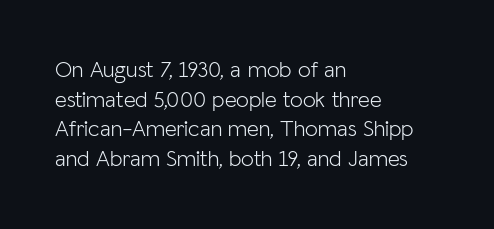
{"italic": "no", "bold": "no", "underline": "no", "align": "left", "line_spacing": "normal", "line_spacing_ratio": 1.29, "letter_spacing": "normal", "letter_spacing_em": 0.0, "glyph_px": 23}
